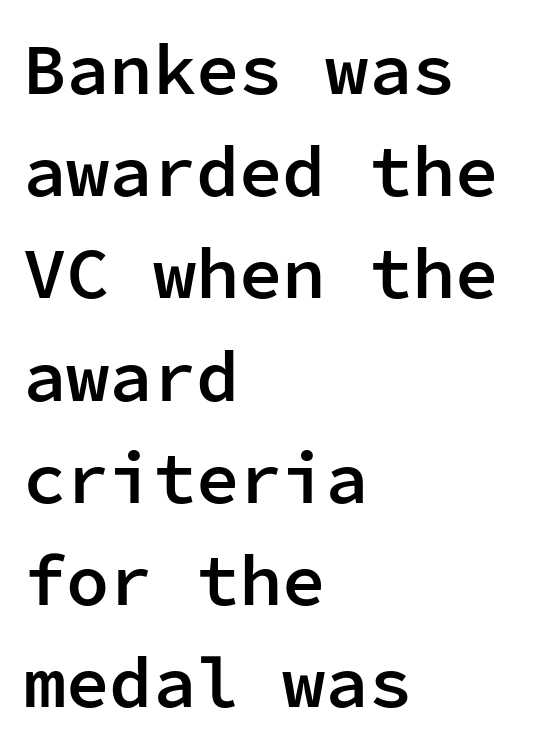
The image shows 72 px semibold sans-serif type, upright, monospaced; set left-aligned, normal line spacing (1.42x), normal letter spacing, not underlined; low stroke contrast and a medium x-height.
